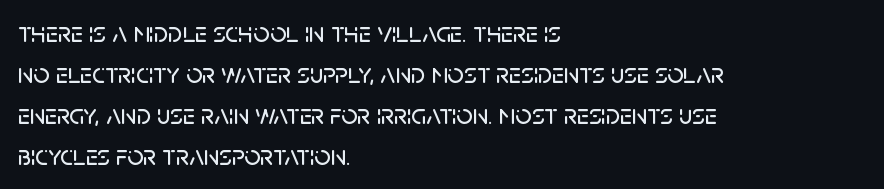
{"serif": "no", "italic": "no", "width": "normal", "stroke_contrast": "low", "x_height": "large", "monospaced": "no", "underline": "no", "align": "left", "line_spacing": "normal", "line_spacing_ratio": 1.47, "letter_spacing": "normal", "letter_spacing_em": 0.0, "glyph_px": 28}
